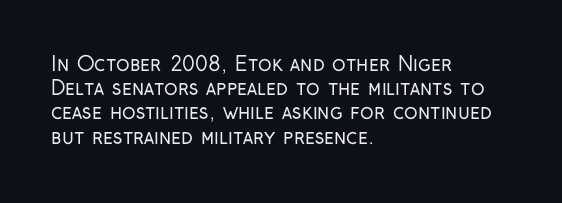
The image shows 20 px text type, upright; set left-aligned, line spacing 1.21x, normal letter spacing, not underlined.
